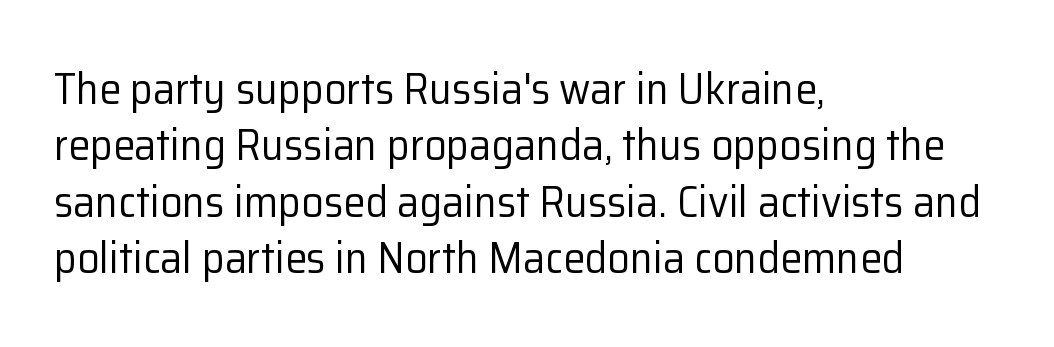
The image shows 44 px regular-weight sans-serif type, upright; set left-aligned, normal line spacing (1.28x), normal letter spacing, not underlined; low stroke contrast and a medium x-height.
